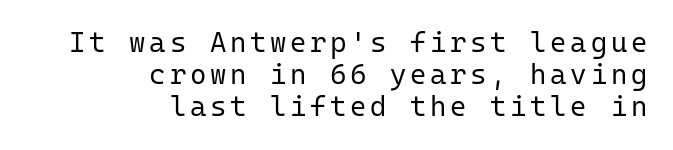
{"serif": "no", "italic": "no", "bold": "no", "weight": "regular", "width": "normal", "stroke_contrast": "low", "x_height": "medium", "monospaced": "yes", "underline": "no", "align": "right", "line_spacing": "tight", "line_spacing_ratio": 1.15, "glyph_px": 28}
